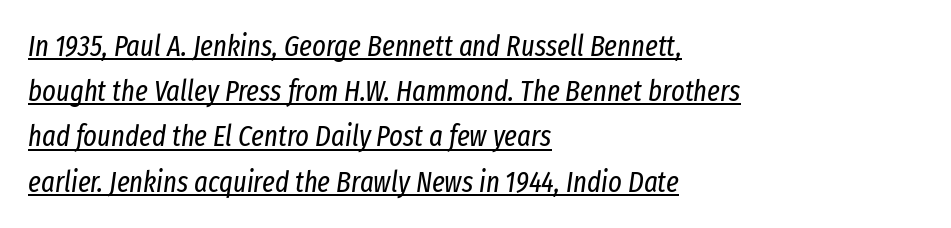
An italicized treatment has been applied to the whole sample. Visually the block forms a straight wall on the left and a jagged coastline on the right. Reading down the column, the eye jumps a familiar distance to each next line. This sample carries an underscore along the baseline area. These lines are rendered in a variable-pitch font.
